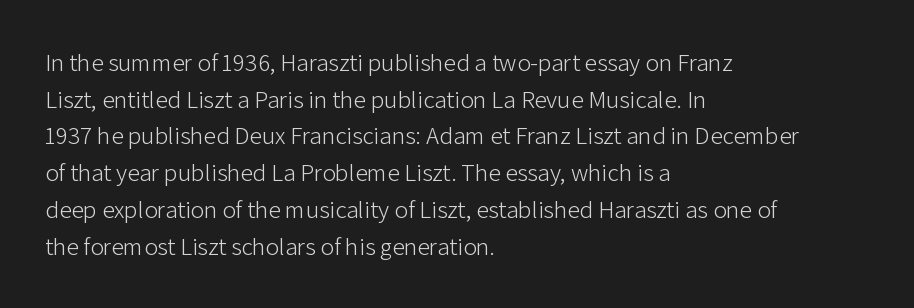
{"italic": "no", "bold": "no", "underline": "no", "align": "left", "line_spacing": "normal", "line_spacing_ratio": 1.47, "letter_spacing": "normal", "letter_spacing_em": 0.0, "glyph_px": 25}
